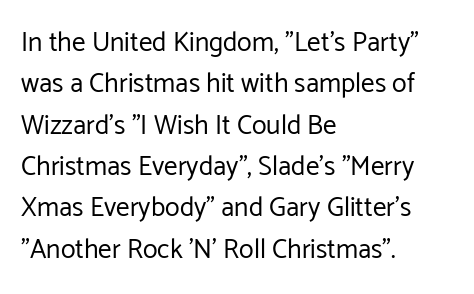
Q: Is the text bold? A: No.
Q: Is the text italic (slanted)? A: No, it is upright.
Q: Is the text underlined? A: No.
Q: How is the paragraph aligned? A: Left-aligned.
Q: Is the spacing between letters normal or unusually wide? A: Normal.
Q: Is the spacing between lines tight, normal or loose? A: Normal.
